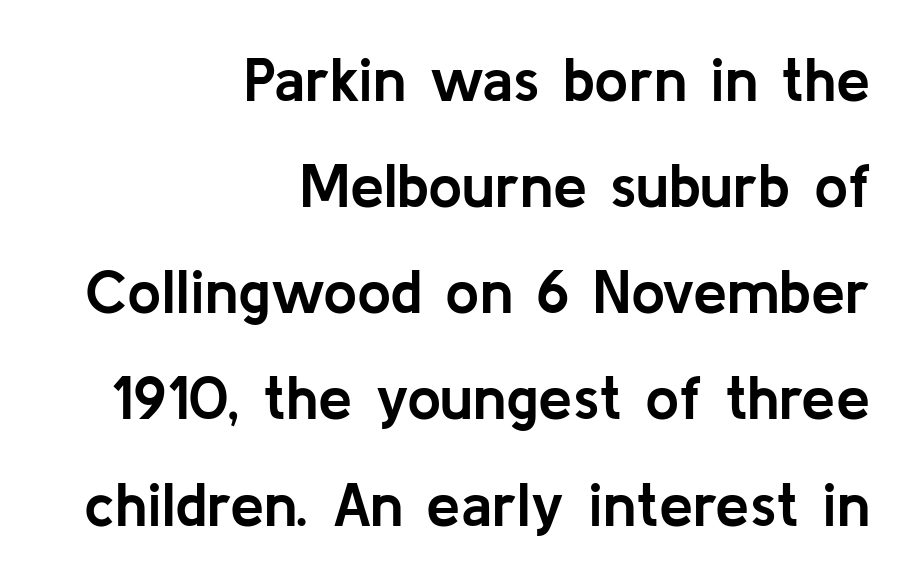
The image shows 61 px semibold sans-serif type, upright; set right-aligned, line spacing 1.74x, normal letter spacing, not underlined; low stroke contrast and a medium x-height.
